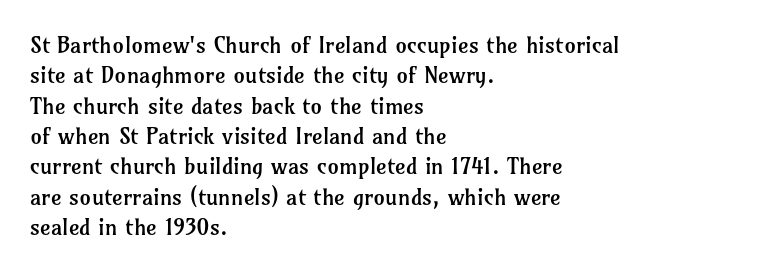
Q: Is the text bold? A: No.
Q: Is the text italic (slanted)? A: No, it is upright.
Q: Is the text underlined? A: No.
Q: How is the paragraph aligned? A: Left-aligned.
Q: Is the spacing between letters normal or unusually wide? A: Normal.
Q: Is the spacing between lines tight, normal or loose? A: Normal.
